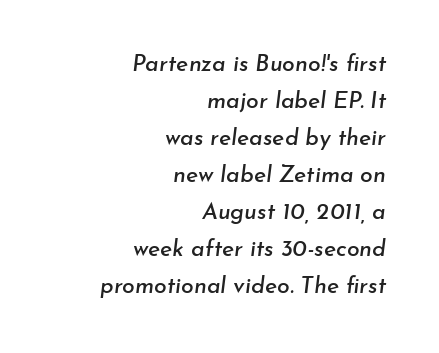
Q: Is the text italic (slanted)? A: Yes, it leans right by about 7 degrees.
Q: Is the text underlined? A: No.
Q: How is the paragraph aligned? A: Right-aligned.
Q: Is the spacing between letters normal or unusually wide? A: Normal.
Q: Is the spacing between lines tight, normal or loose? A: Normal.
